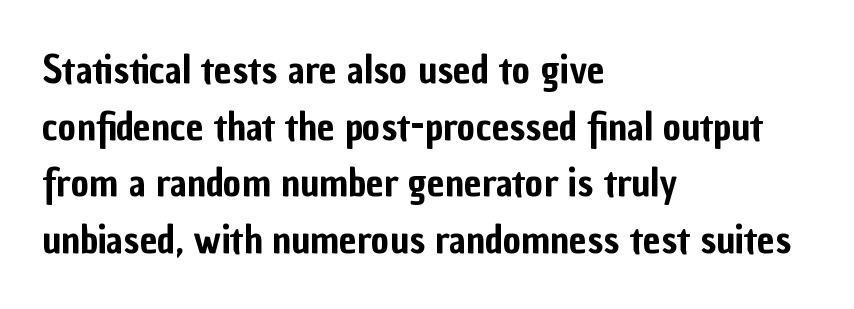
{"serif": "no", "italic": "no", "width": "condensed", "stroke_contrast": "low", "x_height": "medium", "monospaced": "no", "underline": "no", "align": "left", "line_spacing": "normal", "line_spacing_ratio": 1.45, "letter_spacing": "normal", "letter_spacing_em": 0.0, "glyph_px": 39}
